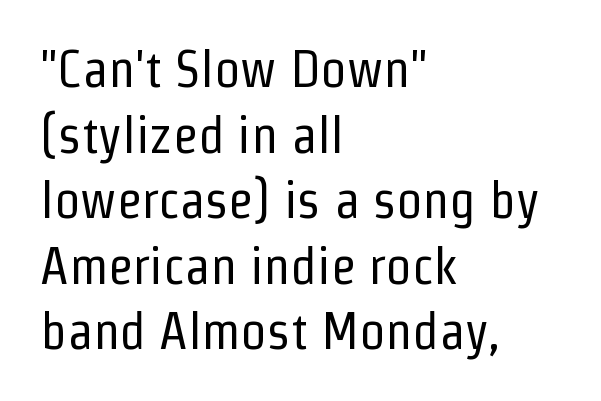
The image shows 52 px regular-weight, condensed sans-serif type, upright; set left-aligned, normal line spacing (1.26x), normal letter spacing, not underlined; low stroke contrast and a medium x-height.
